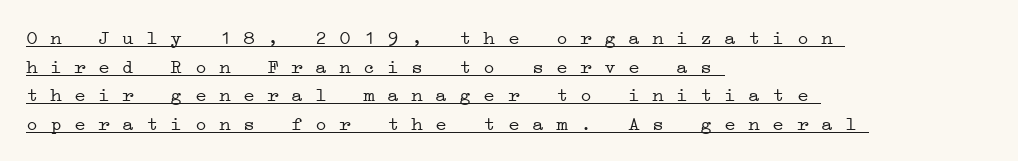
Successive baselines arrive at the customary interval. Emphasis is given by a line drawn under the lettering. These lines are set flush left with a ragged right edge. These glyphs show unthickened strokes, regular width or finer. The type is set solid horizontally, with unmodified tracking.
